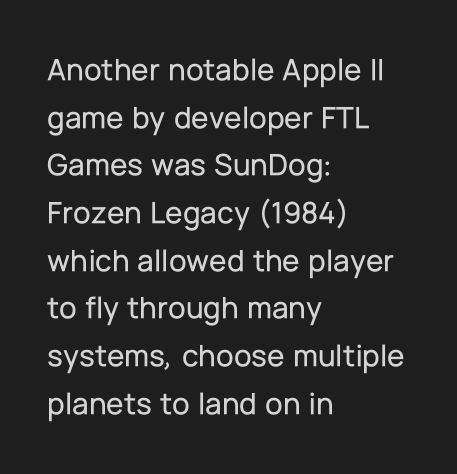
The image shows 32 px sans-serif type, upright; set left-aligned, normal line spacing (1.49x), normal letter spacing, not underlined; low stroke contrast and a medium x-height.
